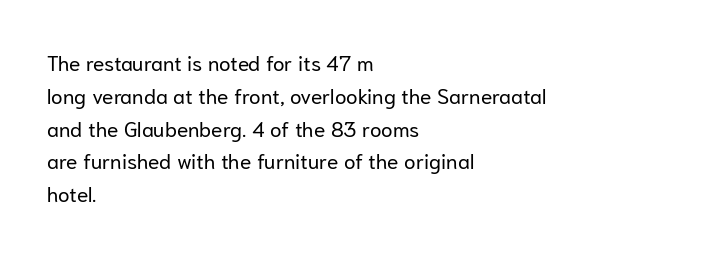
Q: Is the text bold? A: No.
Q: Is the text italic (slanted)? A: No, it is upright.
Q: Is the text underlined? A: No.
Q: How is the paragraph aligned? A: Left-aligned.
Q: Is the spacing between letters normal or unusually wide? A: Normal.
Q: Is the spacing between lines tight, normal or loose? A: Normal.
